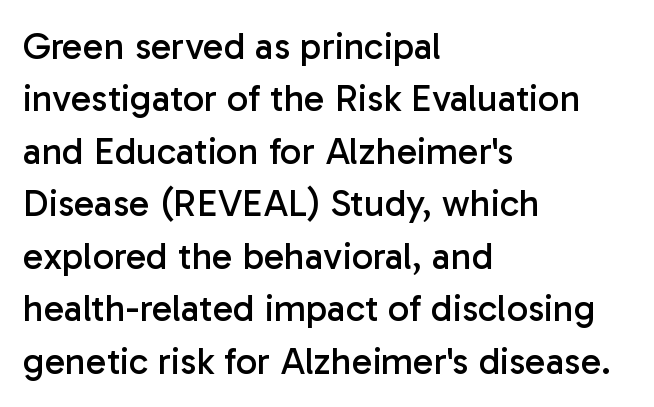
{"serif": "no", "italic": "no", "bold": "no", "weight": "regular", "width": "normal", "stroke_contrast": "low", "x_height": "medium", "monospaced": "no", "underline": "no", "align": "left", "line_spacing": "normal", "line_spacing_ratio": 1.38, "letter_spacing": "normal", "letter_spacing_em": 0.0, "glyph_px": 38}
